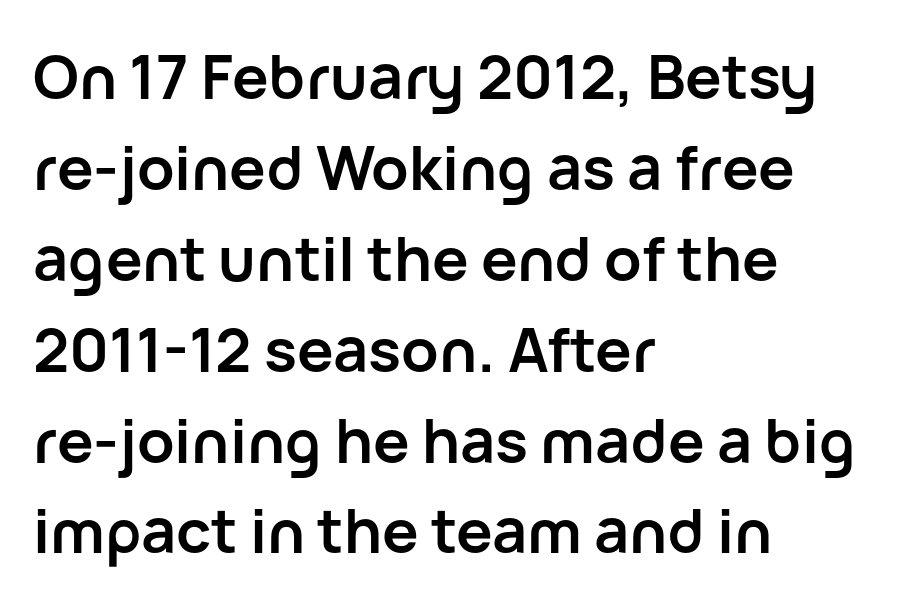
These lines stack with their left ends in a neat column. Type style note: lacks serifs. Look at the tracking — it's just the regular setting, nothing added. These words are printed bold, with thick strokes throughout.
